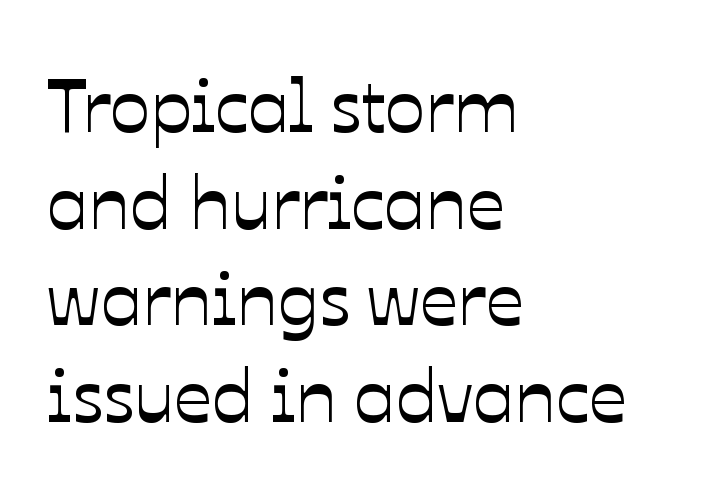
The image shows 75 px text type, upright; set left-aligned, normal line spacing (1.29x), normal letter spacing, not underlined; low stroke contrast and a medium x-height.
